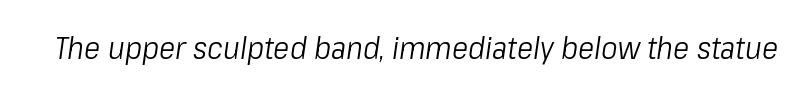
The image shows 31 px light, condensed type, italic (leaning right); set normal letter spacing, not underlined; low stroke contrast and a medium x-height.
